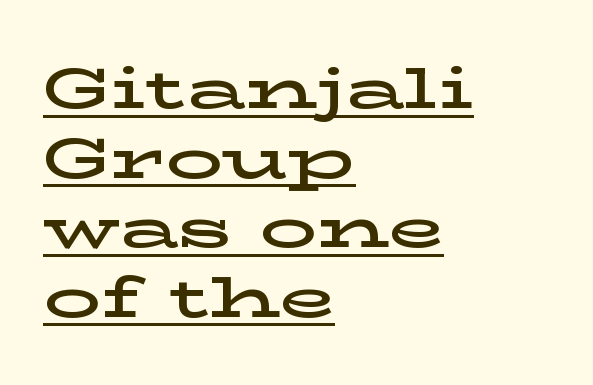
{"serif": "yes", "italic": "no", "width": "wide", "stroke_contrast": "low", "x_height": "medium", "monospaced": "no", "underline": "yes", "align": "left", "line_spacing_ratio": 1.22, "letter_spacing": "normal", "letter_spacing_em": 0.0, "glyph_px": 57}
